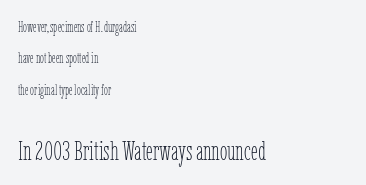
The face used here appears at its bigger size in the lower chunk. You can tell it's not italic because the verticals are truly vertical. Alignment: flush left. Compared with typical body copy, the letter spacing here is the same. Counters stay open thanks to moderate or lighter strokes.
